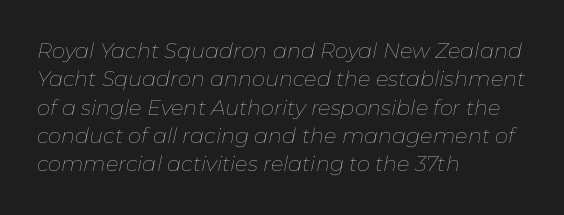
{"italic": "yes", "lean": "right", "slant_degrees": 11, "bold": "no", "underline": "no", "align": "left", "line_spacing": "normal", "line_spacing_ratio": 1.35, "letter_spacing": "normal", "letter_spacing_em": 0.0, "glyph_px": 21}
